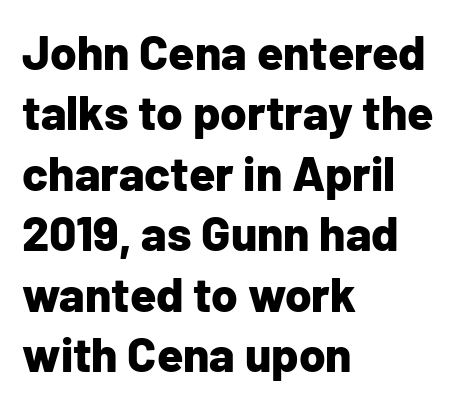
Q: Is the text bold? A: Yes.
Q: Is the text italic (slanted)? A: No, it is upright.
Q: Is the typeface a serif or a sans-serif typeface? A: Sans-serif.
Q: Is the text underlined? A: No.
Q: How is the paragraph aligned? A: Left-aligned.
Q: Is the spacing between letters normal or unusually wide? A: Normal.
Q: Is the spacing between lines tight, normal or loose? A: Normal.
Q: Width (condensed, normal, or wide)? A: Normal.
Q: Stroke contrast? A: Low.
Q: x-height? A: Medium.
Q: Monospaced? A: No.
